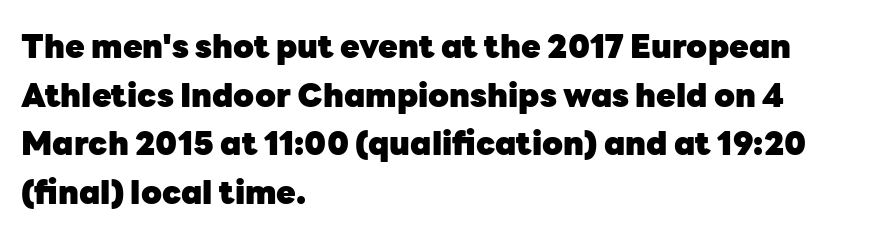
{"serif": "no", "italic": "no", "bold": "yes", "weight": "heavy", "width": "normal", "stroke_contrast": "low", "x_height": "medium", "monospaced": "no", "underline": "no", "align": "left", "line_spacing": "normal", "line_spacing_ratio": 1.52, "letter_spacing": "normal", "letter_spacing_em": 0.0, "glyph_px": 32}
